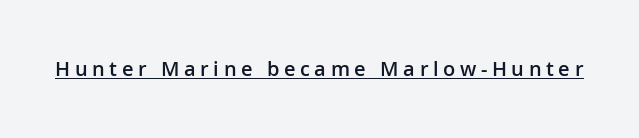
Underline: present. Designer's note — italics off, roman on. How heavy is the stroke? Medium-heavy — a semibold, shy of bold. What stands out about the letter spacing? Its width — letters are far apart.
